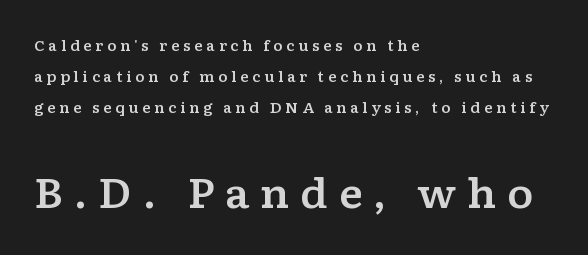
{"serif": "yes", "italic": "no", "width": "wide", "stroke_contrast": "low", "x_height": "medium", "monospaced": "no", "underline": "no", "align": "left", "line_spacing": "loose", "line_spacing_ratio": 2.23, "letter_spacing": "wide", "letter_spacing_em": 0.26, "larger_block": "second", "size_ratio": 2.86, "glyph_px": 40}
